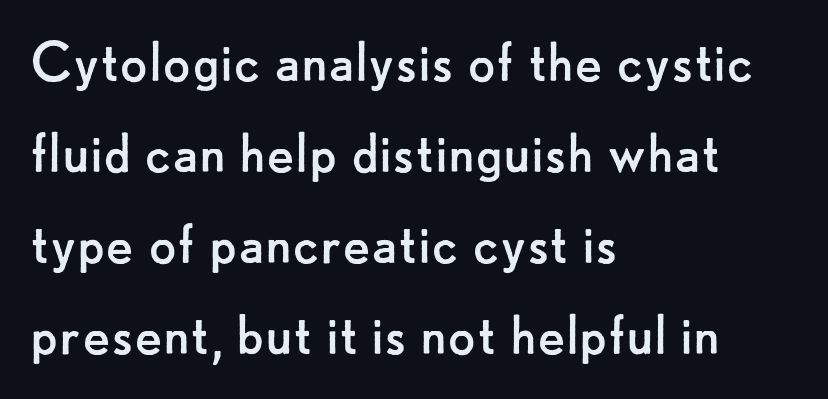
The image shows 65 px regular-weight sans-serif type, upright; set left-aligned, normal line spacing (1.4x), normal letter spacing, not underlined; low stroke contrast and a small x-height.
